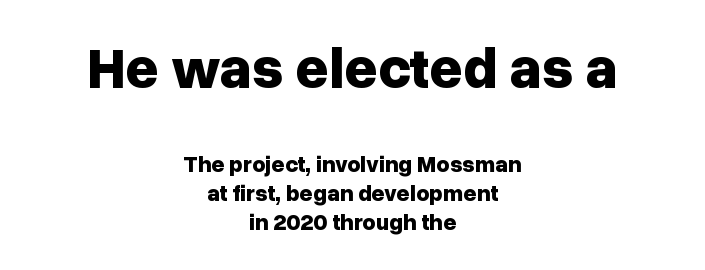
Q: Is the text bold? A: Yes.
Q: Is the text italic (slanted)? A: No, it is upright.
Q: Is the typeface a serif or a sans-serif typeface? A: Sans-serif.
Q: Is the text underlined? A: No.
Q: How is the paragraph aligned? A: Centered.
Q: Is the spacing between letters normal or unusually wide? A: Normal.
Q: Is the spacing between lines tight, normal or loose? A: Normal.
Q: Which block of text is set in a larger size, the first (top) or the second (bottom)? A: The first (top) one.
Q: Width (condensed, normal, or wide)? A: Normal.
Q: Stroke contrast? A: Low.
Q: x-height? A: Medium.
Q: Monospaced? A: No.
